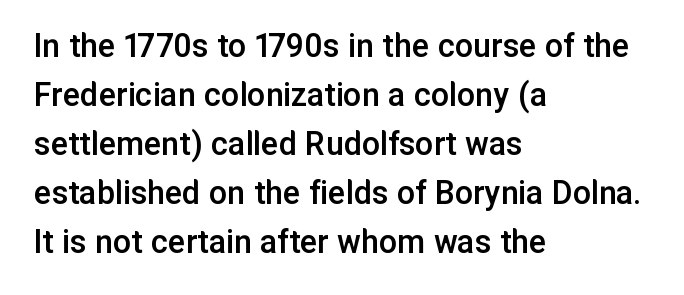
The image shows 36 px semibold sans-serif type, upright; set left-aligned, normal line spacing (1.36x), normal letter spacing, not underlined; low stroke contrast and a medium x-height.
